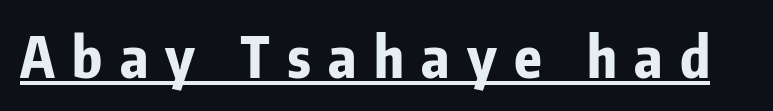
Has an underline been added? It has. No feet cap the strokes, marking this as sans-serif type. A typesetter would call this heavily tracked-out type. The rendering uses natural spacing where letterforms have individual widths. Is the type bold? Yes — the strokes are clearly thick and heavy. Do the letters lean? They stand straight.
